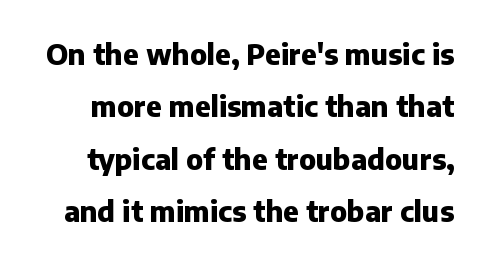
Q: Is the text bold? A: Yes.
Q: Is the text italic (slanted)? A: No, it is upright.
Q: Is the typeface a serif or a sans-serif typeface? A: Sans-serif.
Q: Is the text underlined? A: No.
Q: Is the spacing between letters normal or unusually wide? A: Normal.
Q: Width (condensed, normal, or wide)? A: Normal.
Q: Stroke contrast? A: Low.
Q: x-height? A: Medium.
Q: Monospaced? A: No.
